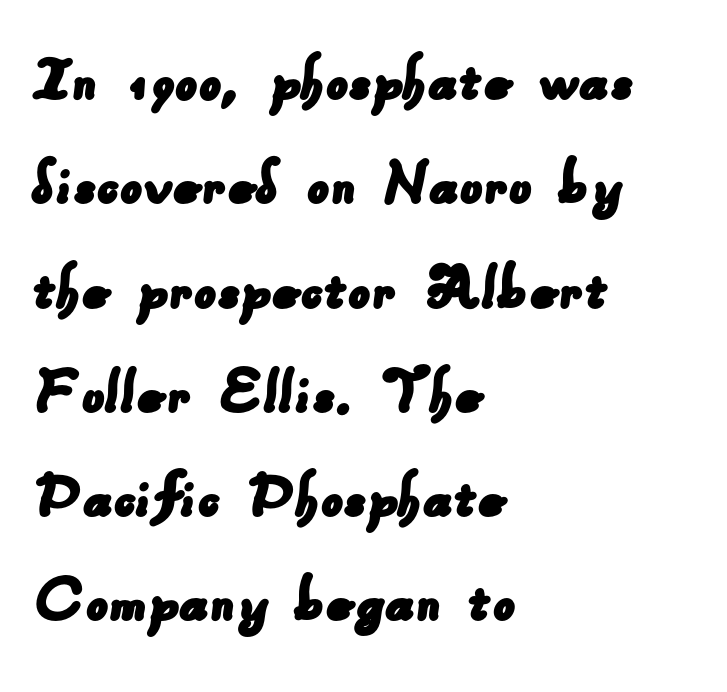
The image shows 70 px sans-serif type; set left-aligned, normal line spacing (1.49x), normal letter spacing, not underlined; low stroke contrast and a small x-height.
